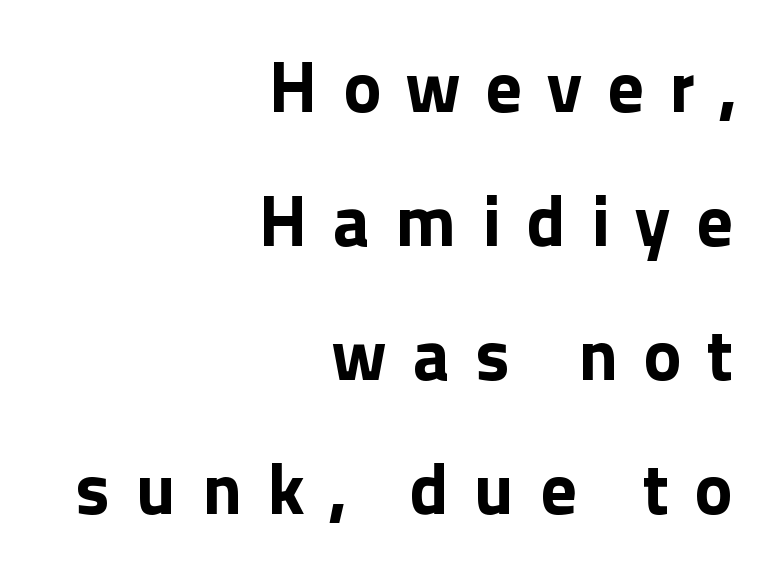
It's the straight-up-and-down kind of type. The passage shown has open, widely tracked lettering throughout. Does the copy run flush right? Yes — the right margin is perfectly even. Weight check: bold — yes, fully. Serifs: no, the terminals of the letterforms are clean. The face used here is proportionally spaced, like ordinary book or web type.
